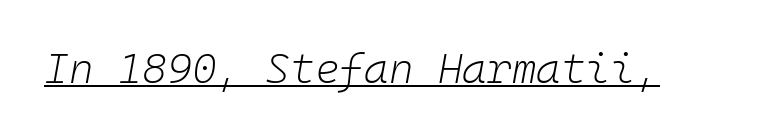
Q: Is the text bold? A: No.
Q: Is the text italic (slanted)? A: Yes, it leans right by about 10 degrees.
Q: Is the text underlined? A: Yes.
Q: Is the spacing between letters normal or unusually wide? A: Normal.
Q: Width (condensed, normal, or wide)? A: Normal.
Q: Stroke contrast? A: Low.
Q: x-height? A: Medium.
Q: Monospaced? A: Yes.
